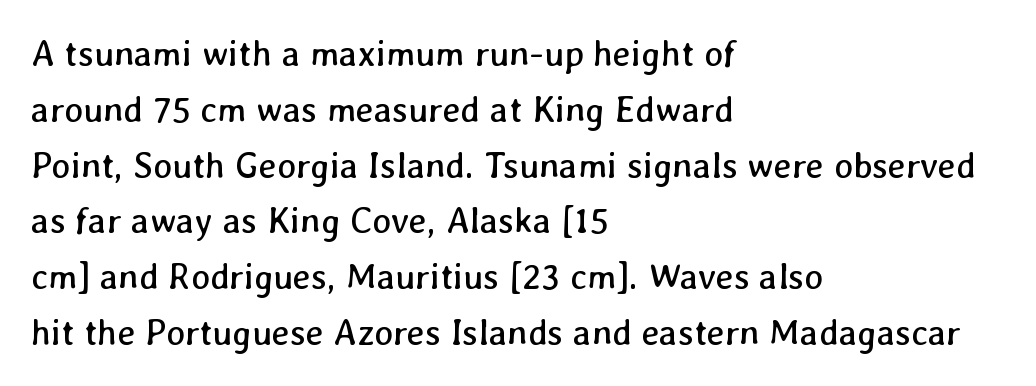
Q: Is the text bold? A: No.
Q: Is the text underlined? A: No.
Q: How is the paragraph aligned? A: Left-aligned.
Q: Is the spacing between letters normal or unusually wide? A: Normal.
Q: Is the spacing between lines tight, normal or loose? A: Normal.
Q: Width (condensed, normal, or wide)? A: Normal.
Q: Stroke contrast? A: Low.
Q: x-height? A: Medium.
Q: Monospaced? A: No.
